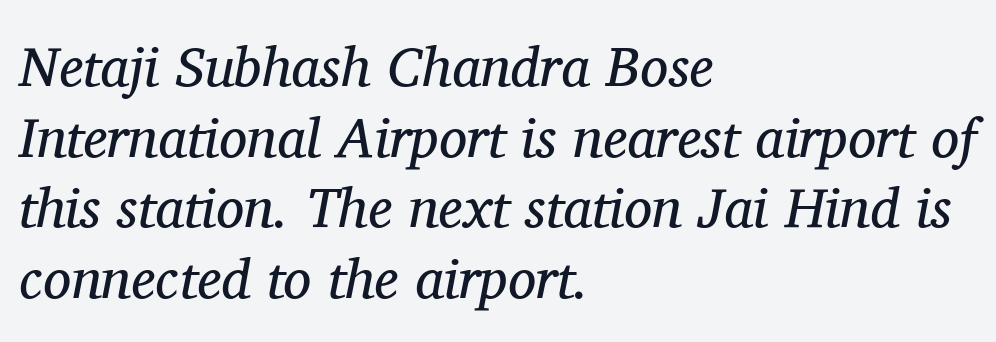
{"serif": "yes", "italic": "yes", "lean": "right", "slant_degrees": 11, "bold": "no", "weight": "regular", "width": "normal", "stroke_contrast": "medium", "x_height": "medium", "monospaced": "no", "underline": "no", "align": "left", "line_spacing": "normal", "line_spacing_ratio": 1.26, "letter_spacing": "normal", "letter_spacing_em": 0.0, "glyph_px": 56}
